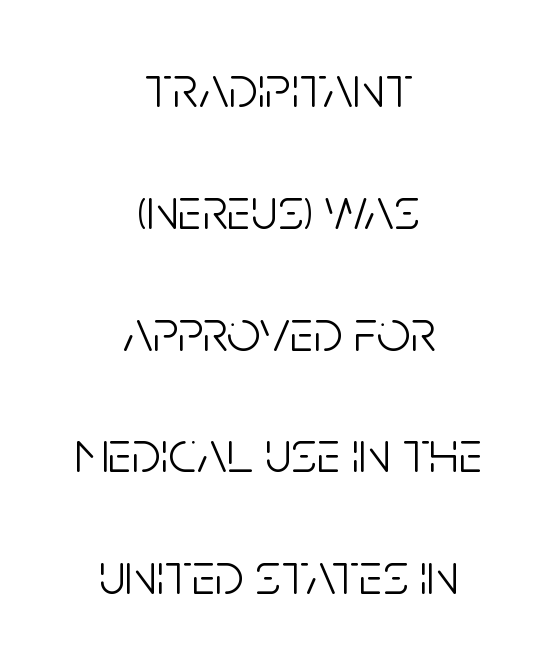
The zone under the glyphs is completely vacant. This rendering leaves character spacing at its baseline value. Each stroke keeps to a modest, everyday thickness or less. Neither beginnings nor endings align; midpoints do. The designer went with a sans here, leaving each stem footless. Posture: vertical.
